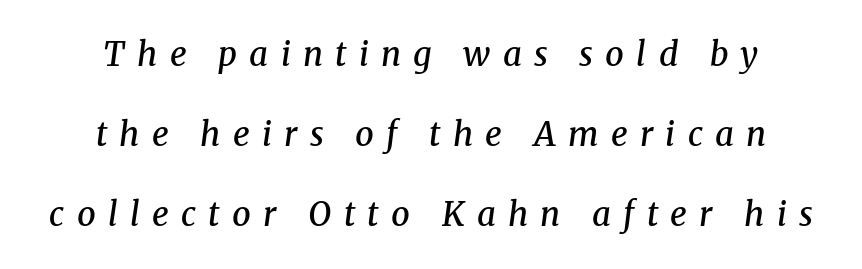
Q: Is the text bold? A: Semi-bold.
Q: Is the text italic (slanted)? A: Yes, it leans right by about 8 degrees.
Q: Is the typeface a serif or a sans-serif typeface? A: Serif.
Q: Is the text underlined? A: No.
Q: How is the paragraph aligned? A: Centered.
Q: Is the spacing between letters normal or unusually wide? A: Unusually wide.
Q: Is the spacing between lines tight, normal or loose? A: Loose.
Q: Width (condensed, normal, or wide)? A: Normal.
Q: Stroke contrast? A: Medium.
Q: x-height? A: Medium.
Q: Monospaced? A: No.
